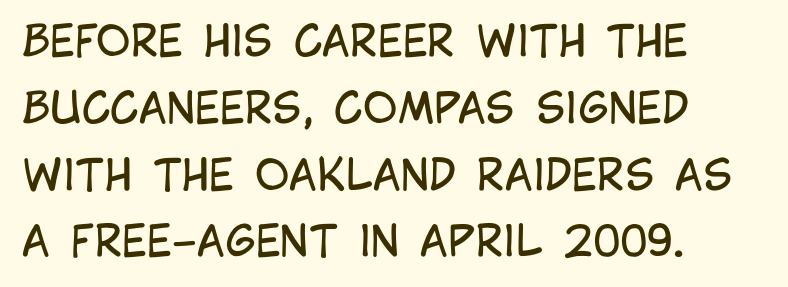
Serifs: no, the terminals of the letterforms are clean. The passage shown is typed in a proportional face where columns would drift. Compared with typical paragraphs, the rows here are spaced about the same. Upright lettering throughout. The passage is arranged the way most books set body copy — flush left.
